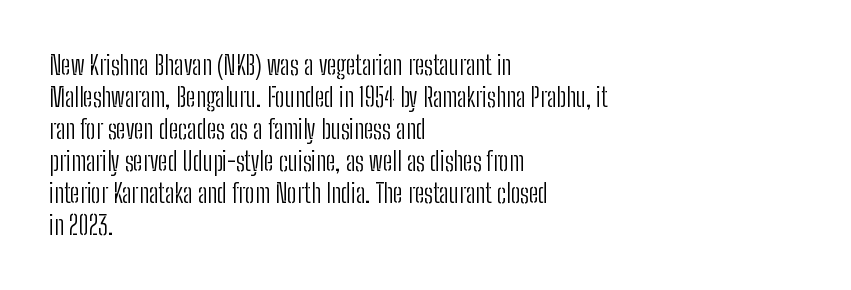
The image shows 26 px text type, upright; set left-aligned, line spacing 1.23x, normal letter spacing, not underlined.
